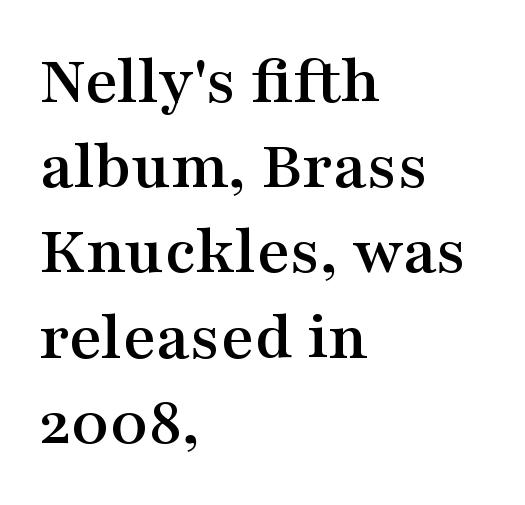
Q: Is the text italic (slanted)? A: No, it is upright.
Q: Is the typeface a serif or a sans-serif typeface? A: Serif.
Q: Is the text underlined? A: No.
Q: How is the paragraph aligned? A: Left-aligned.
Q: Is the spacing between letters normal or unusually wide? A: Normal.
Q: Width (condensed, normal, or wide)? A: Wide.
Q: Stroke contrast? A: Medium.
Q: x-height? A: Medium.
Q: Monospaced? A: No.
